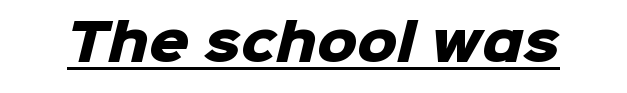
The image shows 50 px heavy sans-serif type; set normal letter spacing, underlined; low stroke contrast and a medium x-height.
